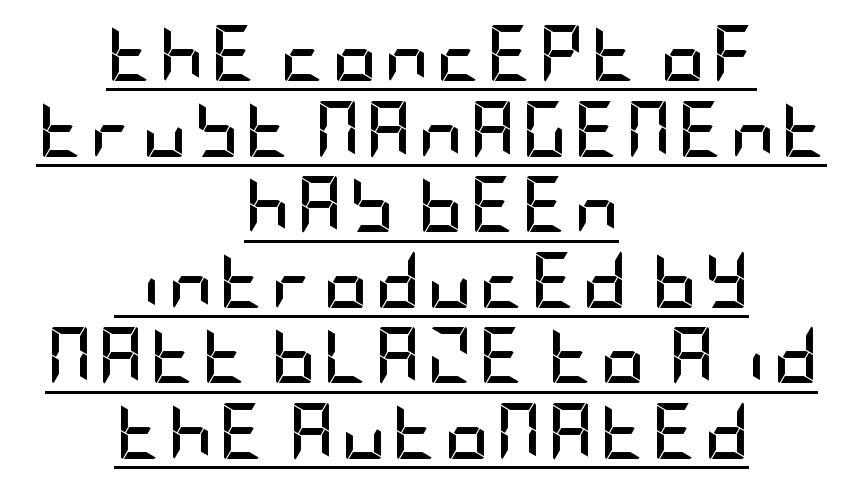
The image shows 56 px semibold, condensed sans-serif type, upright; set centered, normal line spacing (1.35x), underlined; low stroke contrast and a large x-height.
